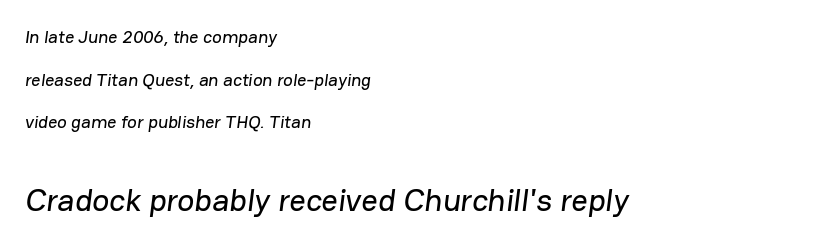
{"serif": "no", "width": "normal", "stroke_contrast": "low", "x_height": "medium", "monospaced": "no", "underline": "no", "align": "left", "line_spacing": "loose", "line_spacing_ratio": 2.37, "letter_spacing": "normal", "letter_spacing_em": 0.0, "larger_block": "second", "size_ratio": 1.78, "glyph_px": 32}
